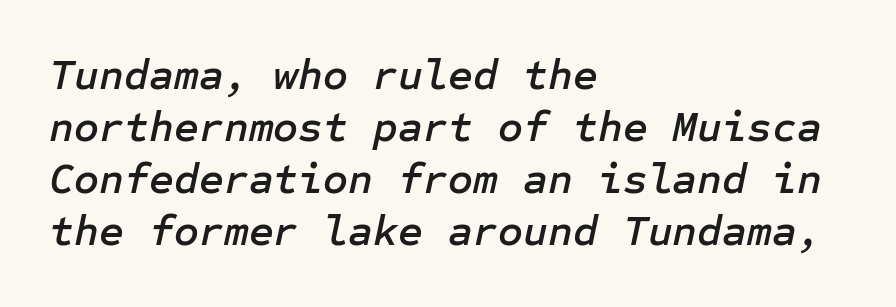
The text carries the slant typical of an italic or oblique font. The glyphs are unaccompanied by any horizontal stroke below them. The paragraph shown leans on its left margin. A typesetter would call this zero additional tracking.
